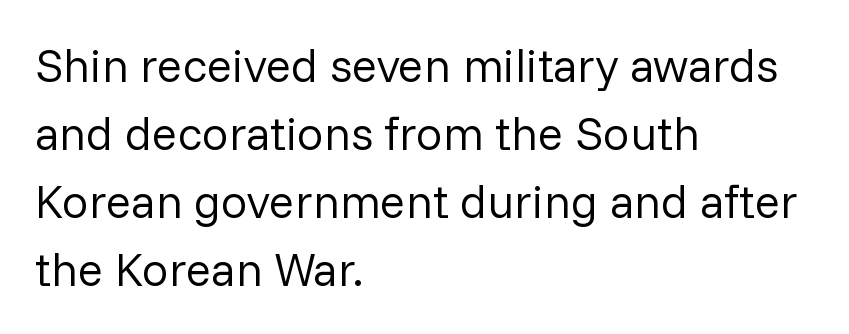
{"serif": "no", "italic": "no", "bold": "no", "weight": "regular", "width": "normal", "stroke_contrast": "low", "x_height": "medium", "monospaced": "no", "underline": "no", "align": "left", "line_spacing": "normal", "line_spacing_ratio": 1.45, "letter_spacing": "normal", "letter_spacing_em": 0.0, "glyph_px": 47}
